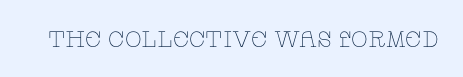
The space directly below the letters is spotless. Quick note: not italic, upright. The line texture is even and compact thanks to regular tracking. These glyphs show unthickened strokes, regular width or finer.
